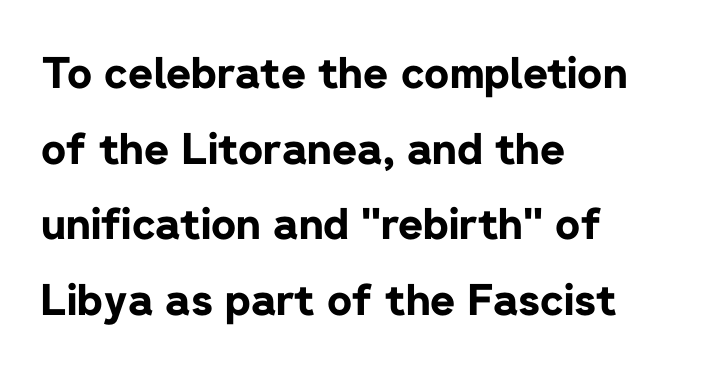
Every row of glyphs begins at an identical x-position on the left. Is this a fixed-width face? No — the glyphs have proportional, varying widths. Regarding serifs, this sample does without them. The space beneath each line is pristine and unruled. Look at the stroke-to-counter ratio: heavy, a bold.
